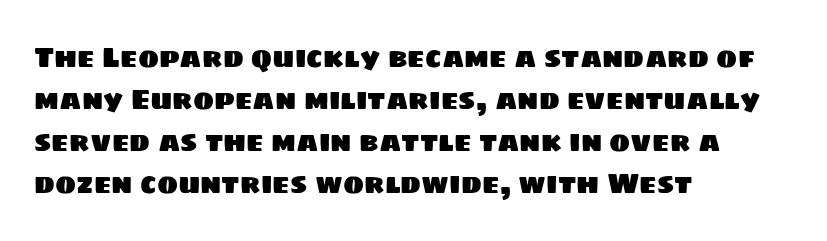
Baseline-to-baseline distance is the conventional proportion of letter height. Each line starts at the same left margin while the right side varies. A typesetter would label this face a sans. You could not count columns in this text — the font is proportionally spaced.
